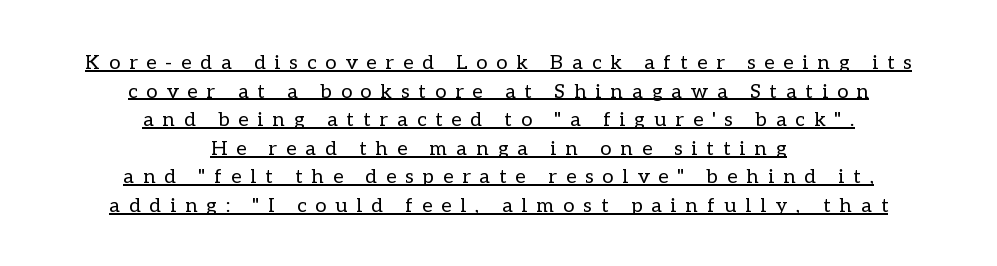
The compositor balanced each line on the midline. Each new line begins a customary step beneath the previous one. Inter-character spacing is expanded well beyond the font's built-in metrics. The weight tops out at a normal text grade. Ordinary non-slanted type is in use. The glyphs are accompanied by a horizontal stroke just below them.
